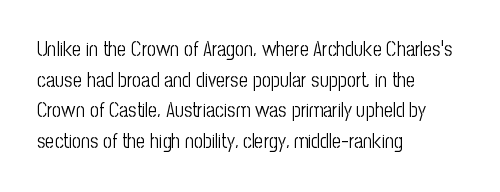
{"italic": "no", "bold": "no", "underline": "no", "align": "left", "line_spacing": "normal", "line_spacing_ratio": 1.53, "letter_spacing": "normal", "letter_spacing_em": 0.0, "glyph_px": 20}
